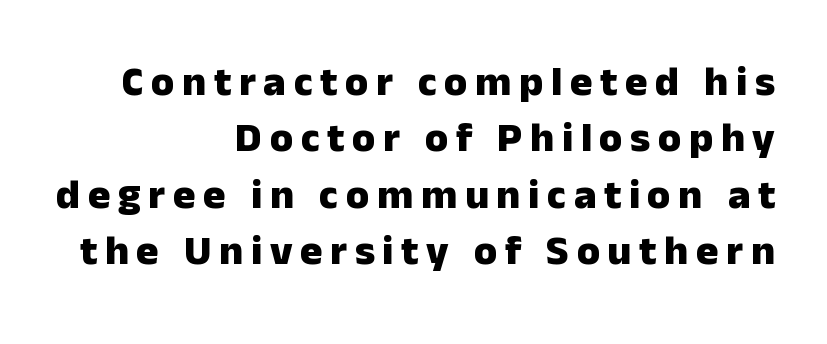
Q: Is the text bold? A: Yes.
Q: Is the text italic (slanted)? A: No, it is upright.
Q: Is the typeface a serif or a sans-serif typeface? A: Sans-serif.
Q: Is the text underlined? A: No.
Q: How is the paragraph aligned? A: Right-aligned.
Q: Is the spacing between lines tight, normal or loose? A: Normal.
Q: Width (condensed, normal, or wide)? A: Normal.
Q: Stroke contrast? A: Low.
Q: x-height? A: Medium.
Q: Monospaced? A: No.
